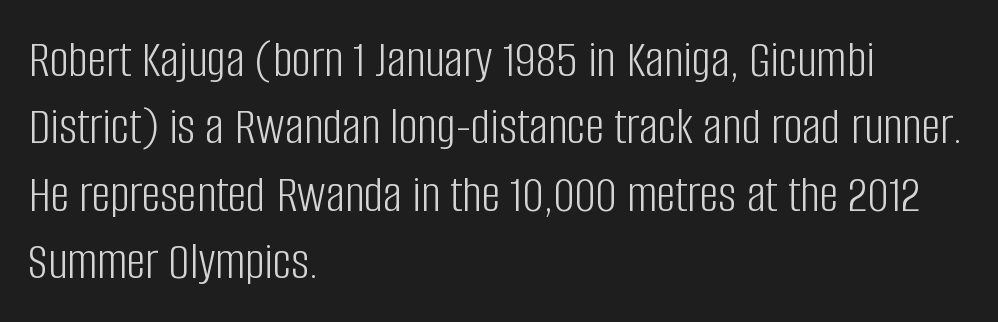
Q: Is the text bold? A: No.
Q: Is the text italic (slanted)? A: No, it is upright.
Q: Is the typeface a serif or a sans-serif typeface? A: Sans-serif.
Q: Is the text underlined? A: No.
Q: How is the paragraph aligned? A: Left-aligned.
Q: Is the spacing between letters normal or unusually wide? A: Normal.
Q: Is the spacing between lines tight, normal or loose? A: Normal.
Q: Width (condensed, normal, or wide)? A: Condensed.
Q: Stroke contrast? A: Low.
Q: x-height? A: Large.
Q: Monospaced? A: No.
